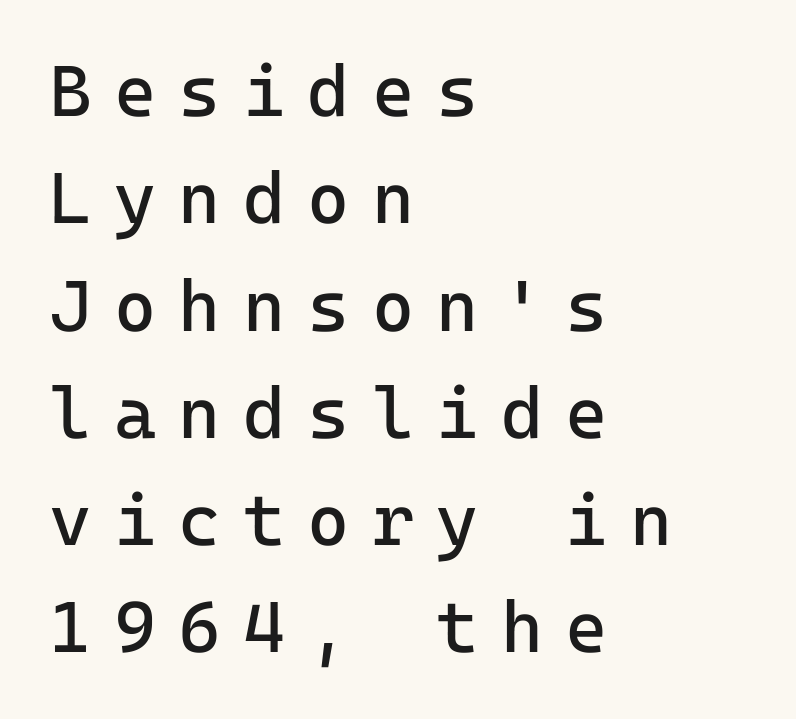
The image shows 72 px regular-weight sans-serif type, upright, monospaced; set left-aligned, normal line spacing (1.49x), unusually wide letter spacing (+0.31 em), not underlined; low stroke contrast and a medium x-height.
